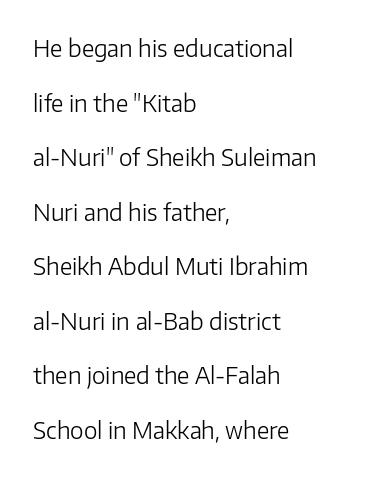
Q: Is the text bold? A: No.
Q: Is the text italic (slanted)? A: No, it is upright.
Q: Is the text underlined? A: No.
Q: How is the paragraph aligned? A: Left-aligned.
Q: Is the spacing between letters normal or unusually wide? A: Normal.
Q: Is the spacing between lines tight, normal or loose? A: Loose.
